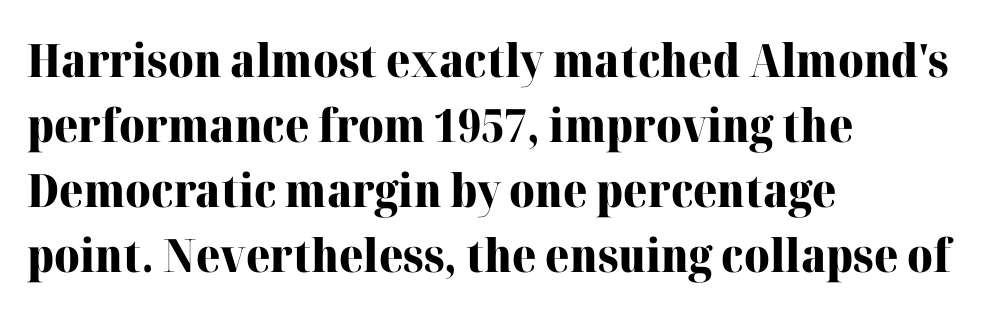
The image shows 46 px heavy serif type, upright; set left-aligned, normal line spacing (1.41x), normal letter spacing, not underlined; high stroke contrast and a medium x-height.
